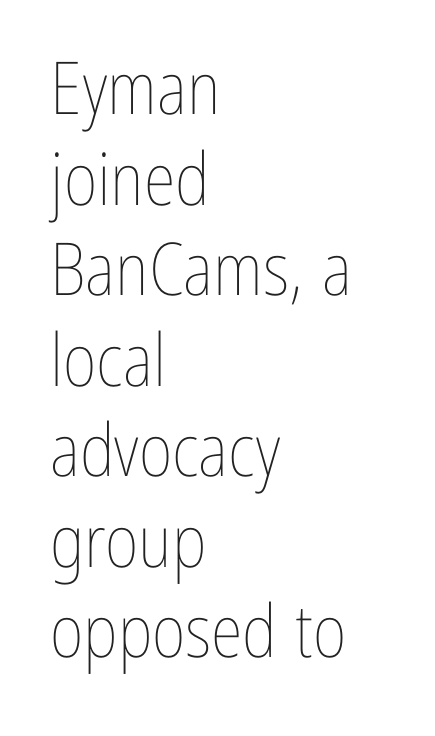
Q: Is the text bold? A: No.
Q: Is the text italic (slanted)? A: No, it is upright.
Q: Is the text underlined? A: No.
Q: How is the paragraph aligned? A: Left-aligned.
Q: Is the spacing between letters normal or unusually wide? A: Normal.
Q: Width (condensed, normal, or wide)? A: Condensed.
Q: Stroke contrast? A: Low.
Q: x-height? A: Medium.
Q: Monospaced? A: No.
